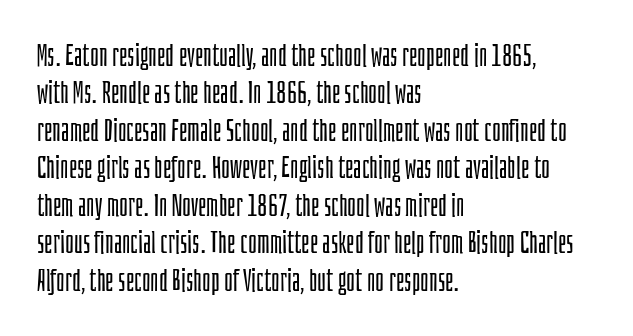
Q: Is the text bold? A: No.
Q: Is the text italic (slanted)? A: No, it is upright.
Q: Is the typeface a serif or a sans-serif typeface? A: Sans-serif.
Q: Is the text underlined? A: No.
Q: How is the paragraph aligned? A: Left-aligned.
Q: Is the spacing between letters normal or unusually wide? A: Normal.
Q: Is the spacing between lines tight, normal or loose? A: Normal.
Q: Width (condensed, normal, or wide)? A: Condensed.
Q: Stroke contrast? A: Low.
Q: x-height? A: Large.
Q: Monospaced? A: No.
